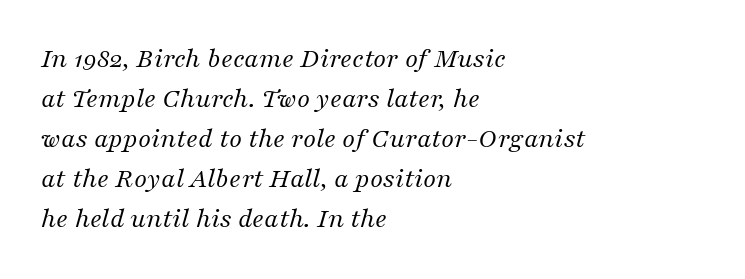
Q: Is the text bold? A: No.
Q: Is the text italic (slanted)? A: Yes, it leans right by about 16 degrees.
Q: Is the typeface a serif or a sans-serif typeface? A: Serif.
Q: Is the text underlined? A: No.
Q: How is the paragraph aligned? A: Left-aligned.
Q: Is the spacing between letters normal or unusually wide? A: Normal.
Q: Is the spacing between lines tight, normal or loose? A: Normal.
Q: Width (condensed, normal, or wide)? A: Normal.
Q: Stroke contrast? A: Medium.
Q: x-height? A: Medium.
Q: Monospaced? A: No.
